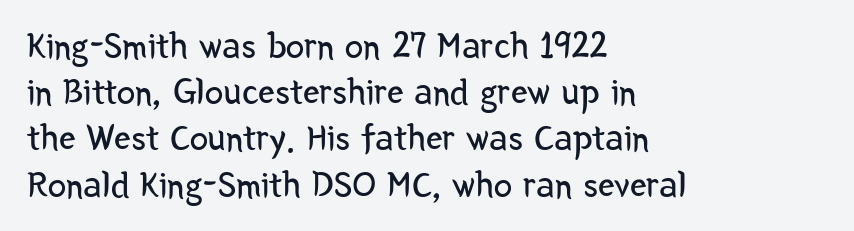
Q: Is the text bold? A: No.
Q: Is the text italic (slanted)? A: No, it is upright.
Q: Is the typeface a serif or a sans-serif typeface? A: Sans-serif.
Q: Is the text underlined? A: No.
Q: How is the paragraph aligned? A: Left-aligned.
Q: Is the spacing between letters normal or unusually wide? A: Normal.
Q: Is the spacing between lines tight, normal or loose? A: Normal.
Q: Width (condensed, normal, or wide)? A: Condensed.
Q: Stroke contrast? A: Low.
Q: x-height? A: Medium.
Q: Monospaced? A: No.
